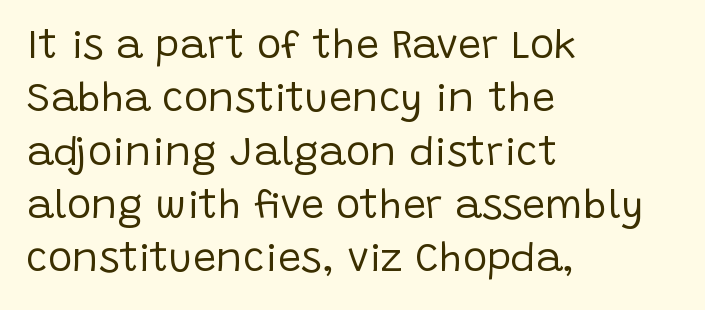
The image shows 41 px regular-weight sans-serif type, upright; set left-aligned, normal line spacing (1.3x), normal letter spacing, not underlined; low stroke contrast and a large x-height.
